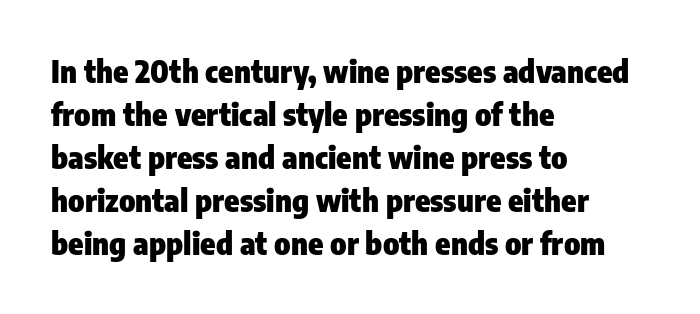
Q: Is the text bold? A: Yes.
Q: Is the text italic (slanted)? A: No, it is upright.
Q: Is the typeface a serif or a sans-serif typeface? A: Sans-serif.
Q: Is the text underlined? A: No.
Q: How is the paragraph aligned? A: Left-aligned.
Q: Is the spacing between letters normal or unusually wide? A: Normal.
Q: Is the spacing between lines tight, normal or loose? A: Normal.
Q: Width (condensed, normal, or wide)? A: Condensed.
Q: Stroke contrast? A: Low.
Q: x-height? A: Medium.
Q: Monospaced? A: No.
